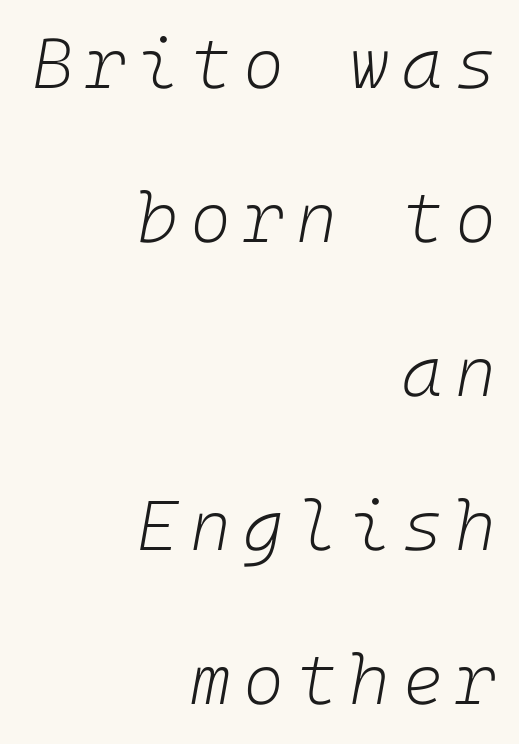
Q: Is the text bold? A: No.
Q: Is the text italic (slanted)? A: Yes, it leans right by about 10 degrees.
Q: Is the text underlined? A: No.
Q: How is the paragraph aligned? A: Right-aligned.
Q: Is the spacing between lines tight, normal or loose? A: Loose.
Q: Width (condensed, normal, or wide)? A: Normal.
Q: Stroke contrast? A: Low.
Q: x-height? A: Medium.
